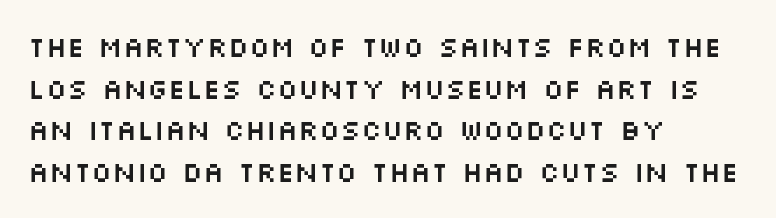
Q: Is the text italic (slanted)? A: No, it is upright.
Q: Is the typeface a serif or a sans-serif typeface? A: Sans-serif.
Q: Is the text underlined? A: No.
Q: How is the paragraph aligned? A: Left-aligned.
Q: Is the spacing between letters normal or unusually wide? A: Normal.
Q: Is the spacing between lines tight, normal or loose? A: Normal.
Q: Width (condensed, normal, or wide)? A: Wide.
Q: Stroke contrast? A: Medium.
Q: x-height? A: Large.
Q: Monospaced? A: No.
